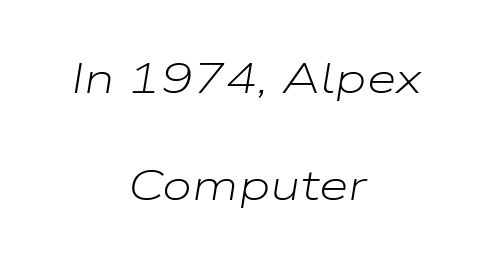
Nobody touched the tracking dial on this one. If you measured baseline to baseline, you'd find a long distance. The font is comparable to plain body text, perhaps lighter. Do the characters align in a grid? No, the font is proportional. This rendering uses center alignment, leaving both contours irregular but symmetric. The whole block is typeset with a tilt.
